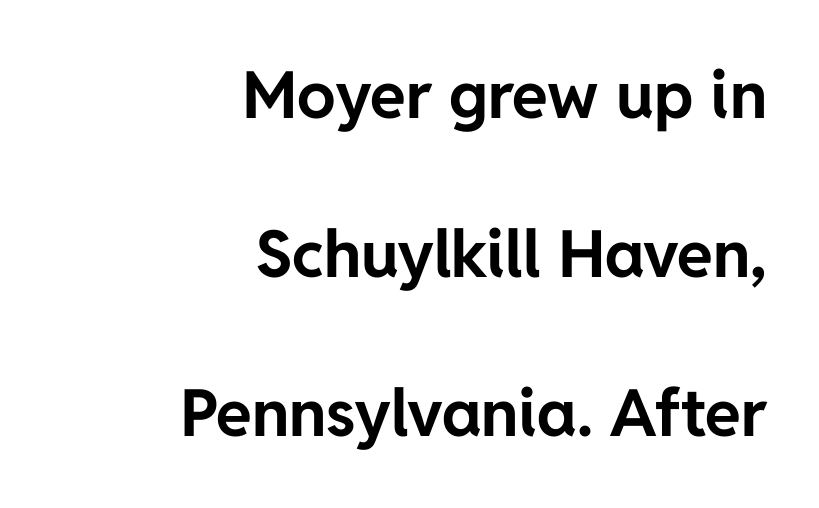
The image shows 65 px bold sans-serif type, upright; set right-aligned, loose line spacing (2.45x), normal letter spacing, not underlined; low stroke contrast and a medium x-height.
